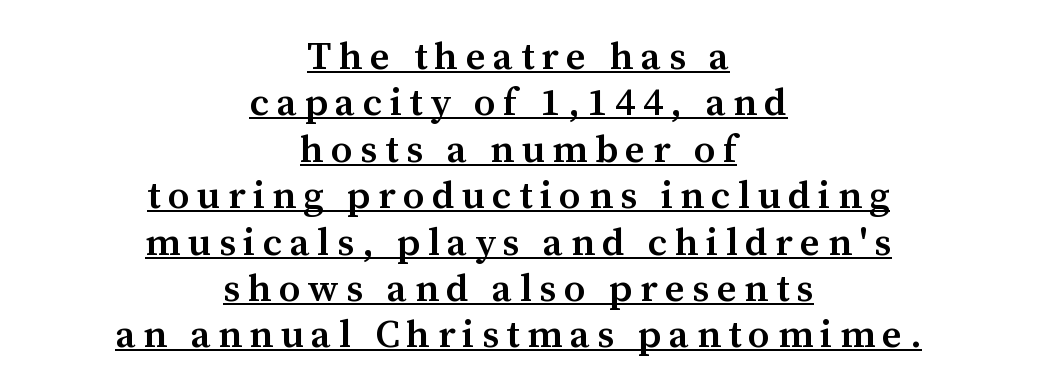
Q: Is the text bold? A: Semi-bold.
Q: Is the text italic (slanted)? A: No, it is upright.
Q: Is the typeface a serif or a sans-serif typeface? A: Serif.
Q: Is the text underlined? A: Yes.
Q: How is the paragraph aligned? A: Centered.
Q: Width (condensed, normal, or wide)? A: Normal.
Q: Stroke contrast? A: Medium.
Q: x-height? A: Medium.
Q: Monospaced? A: No.
